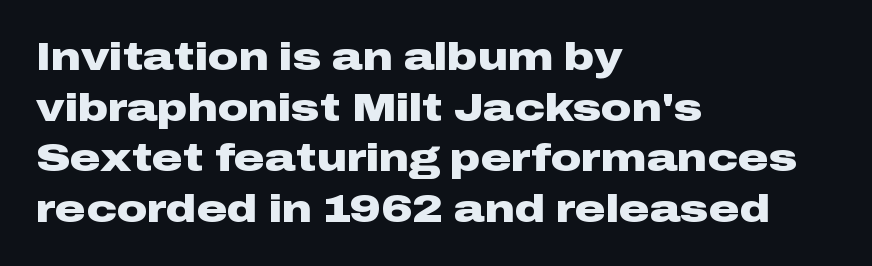
{"serif": "no", "italic": "no", "bold": "yes", "weight": "heavy", "width": "wide", "stroke_contrast": "low", "x_height": "medium", "monospaced": "no", "underline": "no", "align": "left", "line_spacing": "normal", "line_spacing_ratio": 1.33, "letter_spacing": "normal", "letter_spacing_em": 0.0, "glyph_px": 38}
